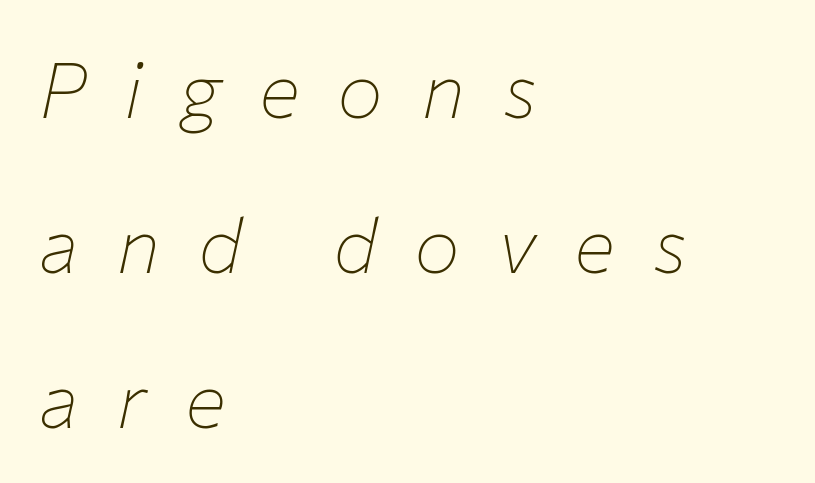
The image shows 77 px thin type, italic (leaning right); set left-aligned, loose line spacing (2.01x), unusually wide letter spacing (+0.49 em), not underlined; low stroke contrast and a medium x-height.
